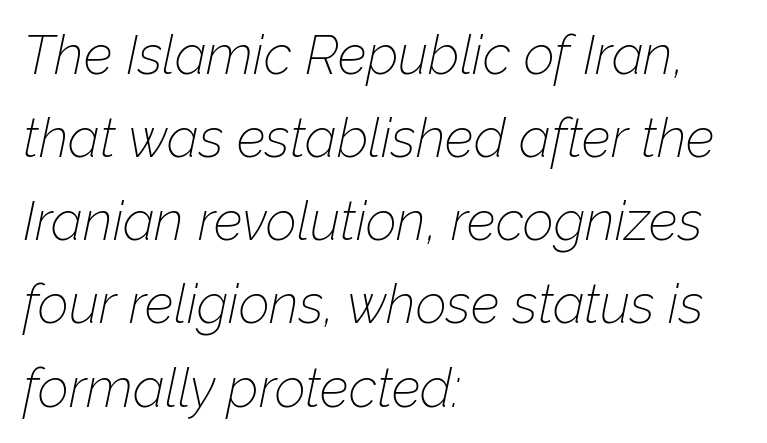
Q: Is the text bold? A: No.
Q: Is the text italic (slanted)? A: Yes, it leans right by about 12 degrees.
Q: Is the text underlined? A: No.
Q: How is the paragraph aligned? A: Left-aligned.
Q: Is the spacing between letters normal or unusually wide? A: Normal.
Q: Is the spacing between lines tight, normal or loose? A: Normal.
Q: Width (condensed, normal, or wide)? A: Normal.
Q: Stroke contrast? A: Low.
Q: x-height? A: Medium.
Q: Monospaced? A: No.
